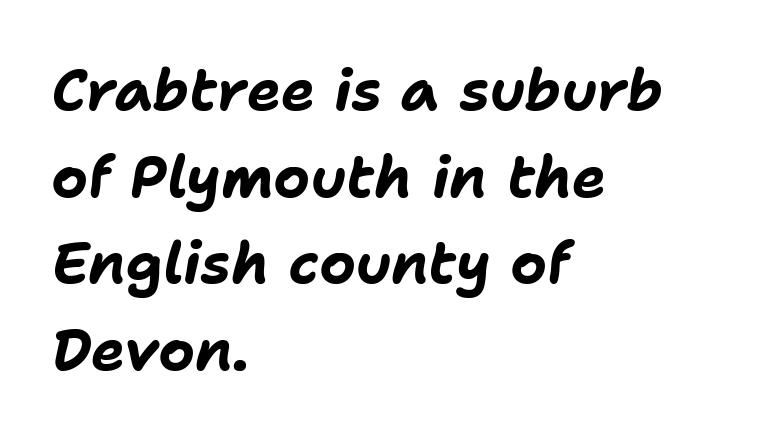
{"italic": "yes", "lean": "right", "slant_degrees": 11, "bold": "yes", "weight": "bold", "width": "normal", "stroke_contrast": "low", "x_height": "medium", "monospaced": "no", "underline": "no", "align": "left", "line_spacing": "normal", "line_spacing_ratio": 1.52, "letter_spacing": "normal", "letter_spacing_em": 0.0, "glyph_px": 57}
